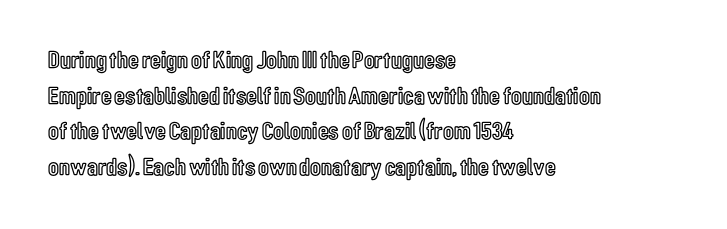
The image shows 25 px text type, upright; set left-aligned, normal line spacing (1.43x), normal letter spacing, not underlined.
